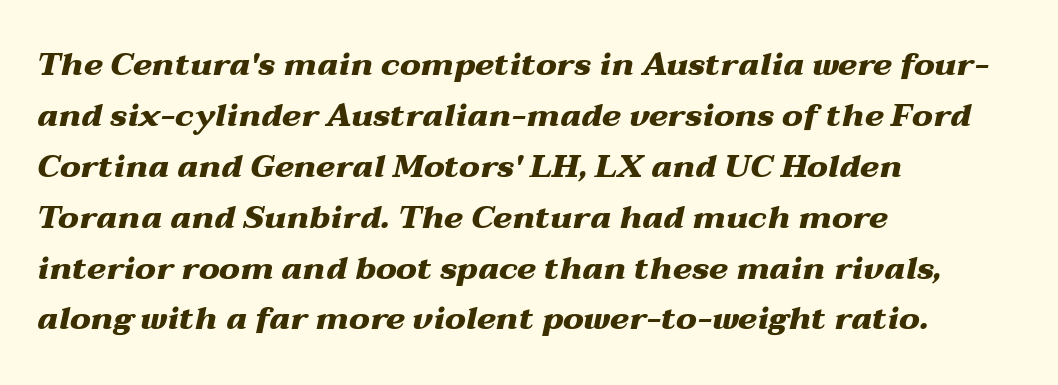
{"italic": "yes", "lean": "right", "slant_degrees": 12, "bold": "yes", "weight": "heavy", "width": "wide", "stroke_contrast": "medium", "x_height": "medium", "monospaced": "no", "underline": "no", "align": "left", "line_spacing": "normal", "line_spacing_ratio": 1.59, "letter_spacing": "normal", "letter_spacing_em": 0.0, "glyph_px": 32}
